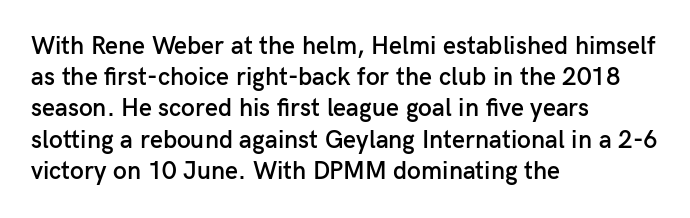
{"italic": "no", "bold": "semi", "underline": "no", "align": "left", "line_spacing": "normal", "line_spacing_ratio": 1.25, "letter_spacing": "normal", "letter_spacing_em": 0.0, "glyph_px": 25}
